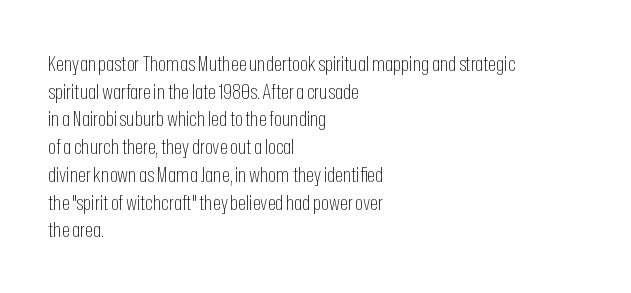
Every stem runs plumb, perpendicular to the baseline. Leftover space on each line is placed entirely after the last word. Check the space under the baseline: it is left empty. This reads as an unemphasized weight, regular at the heaviest. Caption: standard tracking, unaltered.
